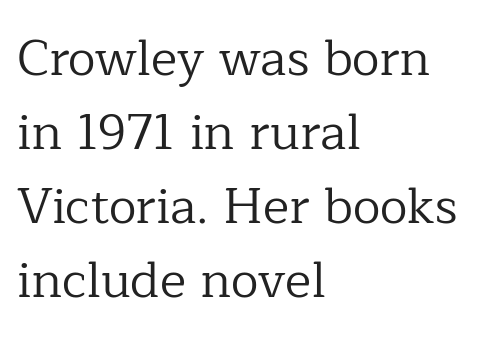
Q: Is the text bold? A: No.
Q: Is the text italic (slanted)? A: No, it is upright.
Q: Is the typeface a serif or a sans-serif typeface? A: Serif.
Q: Is the text underlined? A: No.
Q: How is the paragraph aligned? A: Left-aligned.
Q: Is the spacing between letters normal or unusually wide? A: Normal.
Q: Is the spacing between lines tight, normal or loose? A: Normal.
Q: Width (condensed, normal, or wide)? A: Normal.
Q: Stroke contrast? A: Low.
Q: x-height? A: Medium.
Q: Monospaced? A: No.
